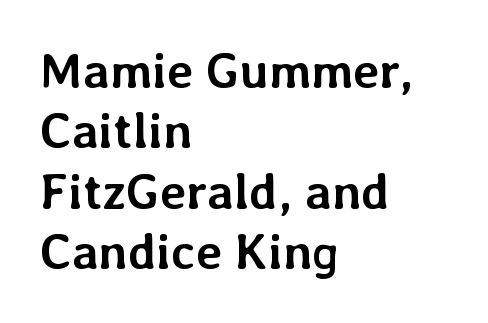
The image shows 50 px semibold type, upright; set left-aligned, line spacing 1.21x, normal letter spacing, not underlined; low stroke contrast and a medium x-height.
